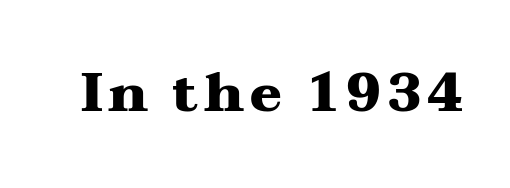
The image shows 53 px heavy, wide serif type, upright; set not underlined; medium stroke contrast and a medium x-height.
